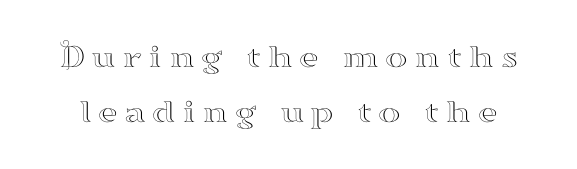
{"serif": "yes", "italic": "no", "width": "wide", "stroke_contrast": "high", "x_height": "small", "monospaced": "no", "underline": "no", "line_spacing": "normal", "line_spacing_ratio": 1.63, "glyph_px": 34}
